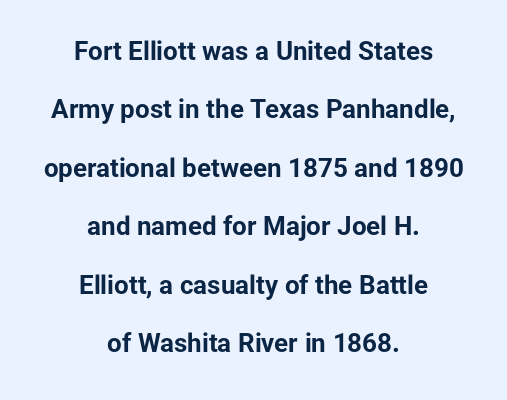
The image shows 26 px bold type, upright; set centered, loose line spacing (2.25x), normal letter spacing, not underlined.
